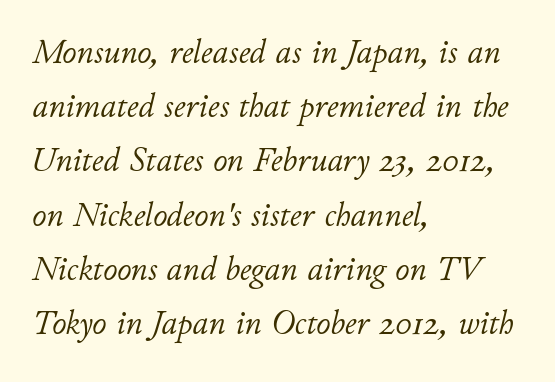
{"italic": "yes", "lean": "right", "slant_degrees": 11, "bold": "no", "weight": "light", "width": "normal", "stroke_contrast": "low", "x_height": "small", "monospaced": "no", "underline": "no", "align": "left", "line_spacing": "normal", "line_spacing_ratio": 1.55, "letter_spacing": "normal", "letter_spacing_em": 0.0, "glyph_px": 35}
